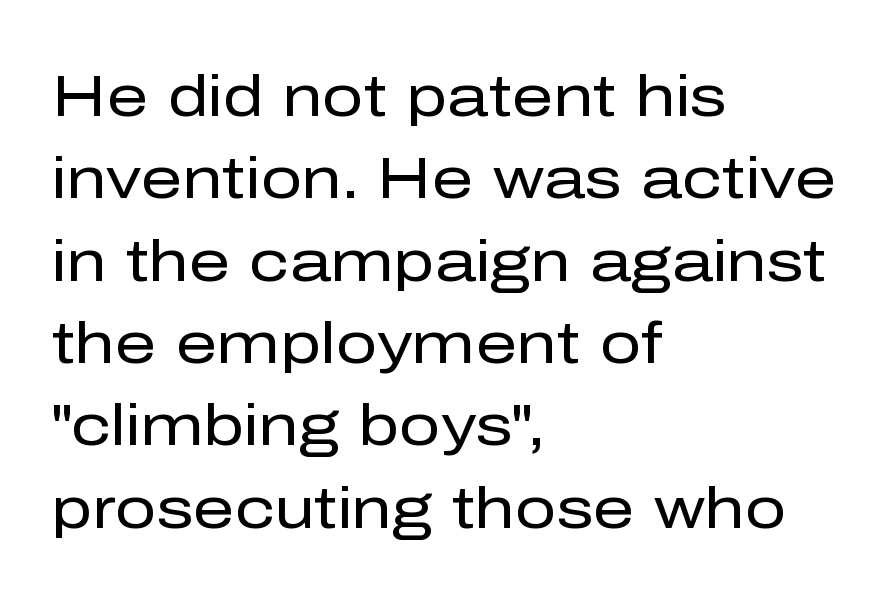
Q: Is the text bold? A: No.
Q: Is the text italic (slanted)? A: No, it is upright.
Q: Is the typeface a serif or a sans-serif typeface? A: Sans-serif.
Q: Is the text underlined? A: No.
Q: How is the paragraph aligned? A: Left-aligned.
Q: Is the spacing between letters normal or unusually wide? A: Normal.
Q: Is the spacing between lines tight, normal or loose? A: Normal.
Q: Width (condensed, normal, or wide)? A: Normal.
Q: Stroke contrast? A: Low.
Q: x-height? A: Medium.
Q: Monospaced? A: No.
